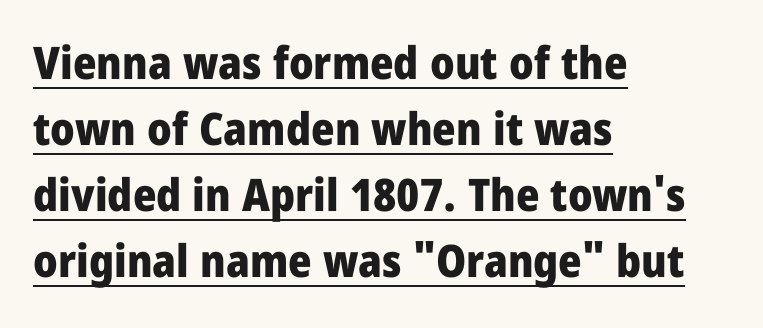
Tracking here is standard; glyphs follow each other at the usual distance. A full-strength bold gives these letters their thick strokes. This sample uses an upright cut, with every glyph sitting square on the baseline. Character widths vary here, with narrow letters taking less room than wide ones. Typographically, this falls in the sans-serif category.
